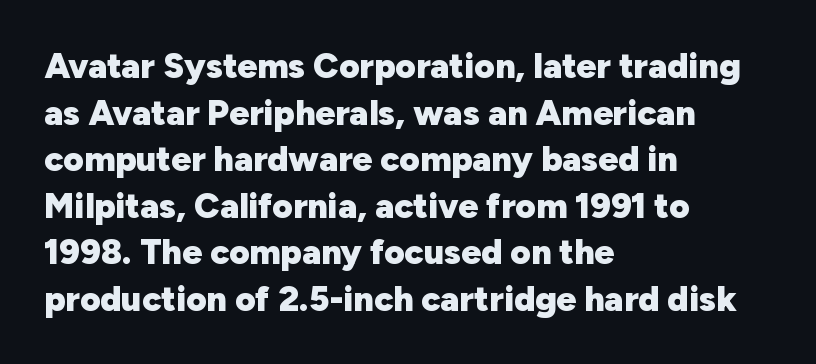
The image shows 35 px heavy sans-serif type, upright; set left-aligned, normal line spacing (1.33x), normal letter spacing, not underlined; low stroke contrast and a medium x-height.
